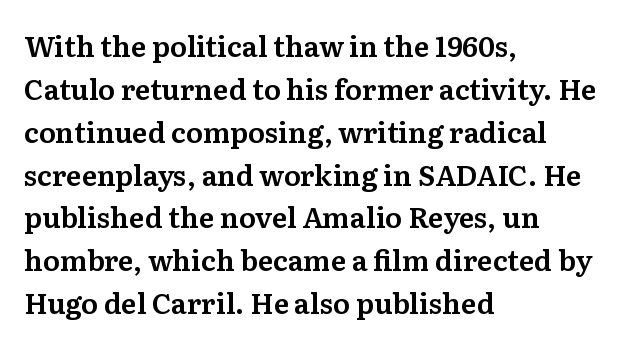
The type is set solid horizontally, with unmodified tracking. Is this a fixed-width face? No — the glyphs have proportional, varying widths. A normal amount of white space separates one row of letters from the next. Regarding serifs, this sample has them.
